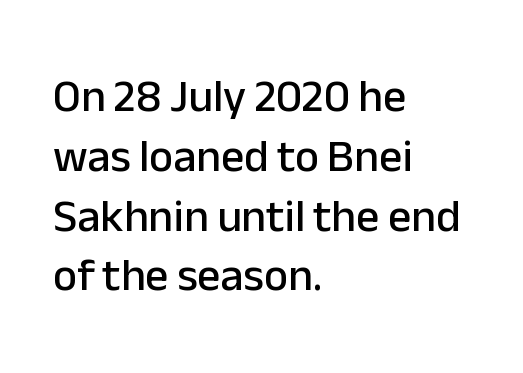
Think of a printed novel: that variable character pitch is what you see here. You can tell from the bare stems that sans-serif type was used. Tracking value appears to be zero — textbook default spacing. Does the leading feel generous? No, just average. Which margin do the lines hug? The left one — the right edge is uneven. The typography opts for an upright posture over an oblique one.
